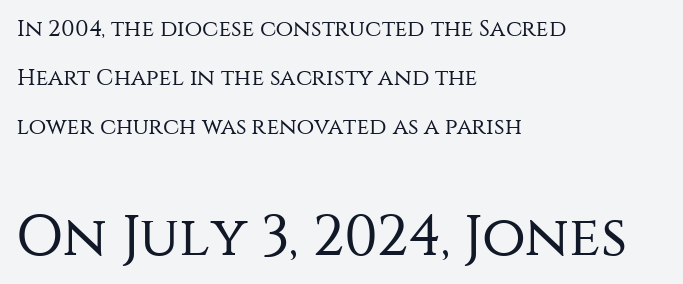
The image shows 57 px regular-weight sans-serif type, upright; set left-aligned, loose line spacing (2.12x), normal letter spacing, not underlined; the second (bottom) block is 2.48x larger; medium stroke contrast and a large x-height.
